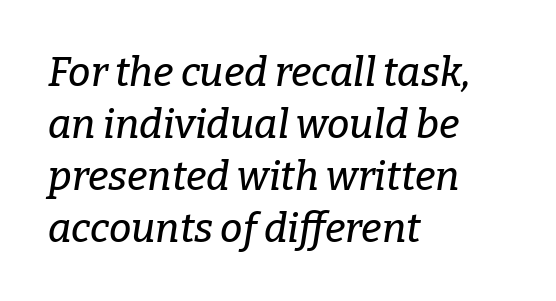
{"serif": "yes", "italic": "yes", "lean": "right", "slant_degrees": 9, "width": "normal", "stroke_contrast": "low", "x_height": "medium", "monospaced": "no", "underline": "no", "align": "left", "line_spacing": "normal", "line_spacing_ratio": 1.3, "letter_spacing": "normal", "letter_spacing_em": 0.0, "glyph_px": 40}
